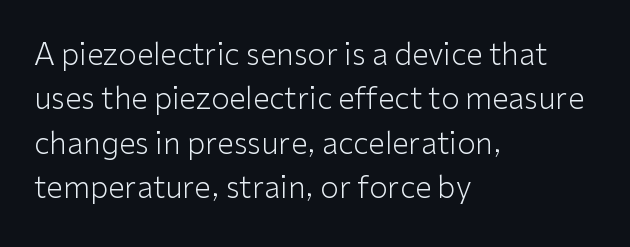
The image shows 30 px light sans-serif type, upright; set left-aligned, normal line spacing (1.48x), normal letter spacing, not underlined; low stroke contrast and a medium x-height.
